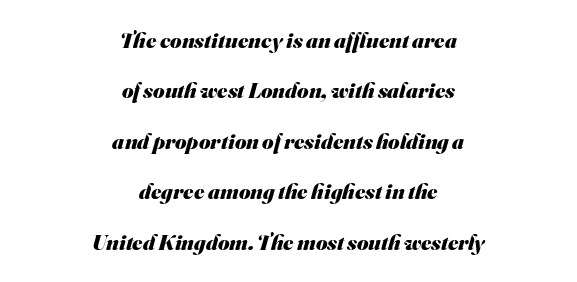
{"bold": "yes", "underline": "no", "align": "center", "line_spacing": "loose", "line_spacing_ratio": 2.29, "letter_spacing": "normal", "letter_spacing_em": 0.0, "glyph_px": 22}
